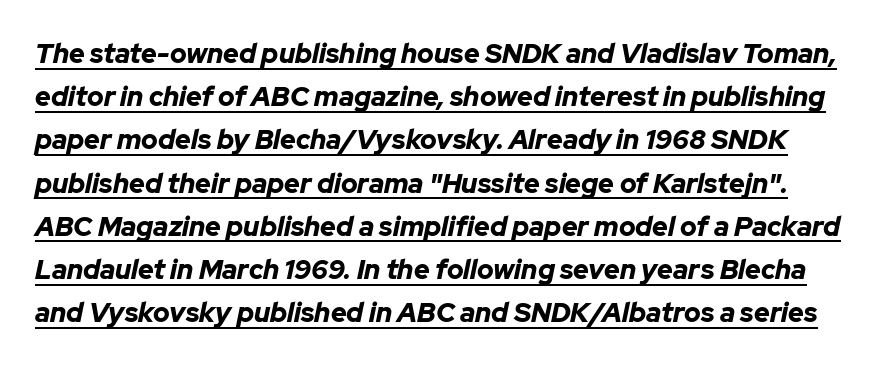
{"italic": "yes", "lean": "right", "slant_degrees": 12, "bold": "yes", "underline": "yes", "line_spacing": "normal", "line_spacing_ratio": 1.6, "letter_spacing": "normal", "letter_spacing_em": 0.0, "glyph_px": 27}
